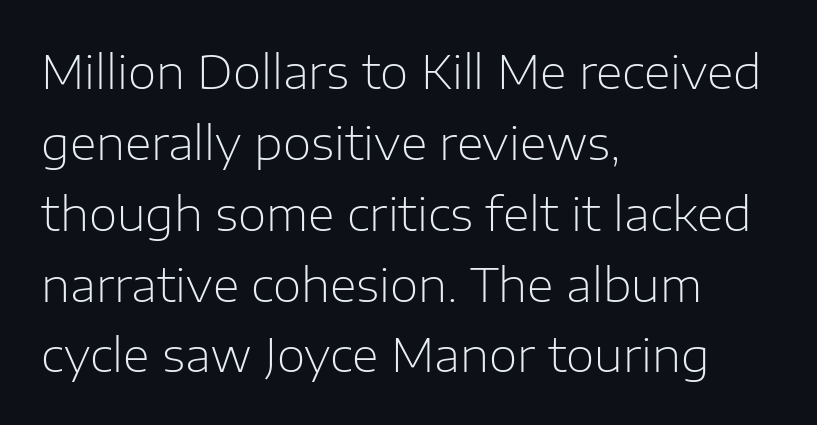
The image shows 46 px light sans-serif type, upright; set left-aligned, normal line spacing (1.54x), normal letter spacing, not underlined; low stroke contrast and a medium x-height.
